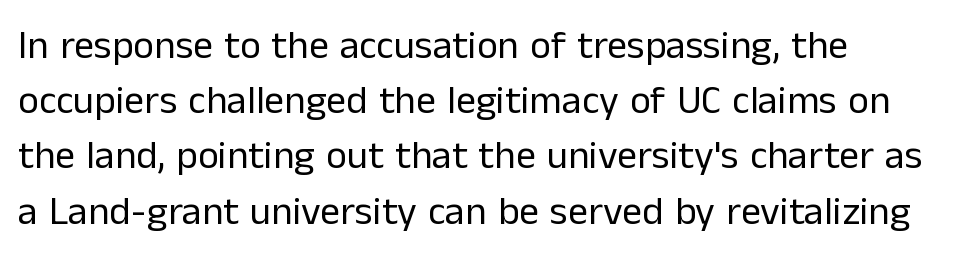
{"serif": "no", "italic": "no", "bold": "no", "weight": "regular", "width": "normal", "stroke_contrast": "low", "x_height": "medium", "monospaced": "no", "underline": "no", "align": "left", "line_spacing": "normal", "line_spacing_ratio": 1.38, "letter_spacing": "normal", "letter_spacing_em": 0.0, "glyph_px": 40}
